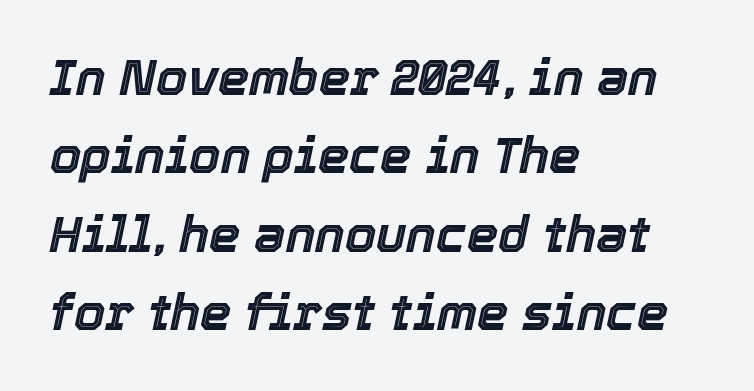
{"italic": "yes", "lean": "right", "slant_degrees": 12, "width": "normal", "x_height": "medium", "monospaced": "no", "underline": "no", "align": "left", "line_spacing": "normal", "line_spacing_ratio": 1.57, "letter_spacing": "normal", "letter_spacing_em": 0.0, "glyph_px": 50}
